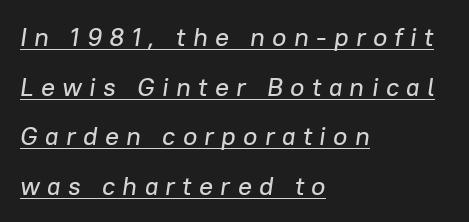
The image shows 26 px text type, italic (leaning right); set left-aligned, loose line spacing (1.91x), unusually wide letter spacing (+0.28 em), underlined.
